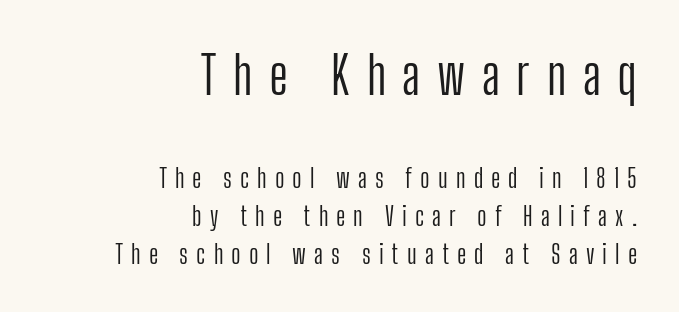
Q: Is the text bold? A: No.
Q: Is the text italic (slanted)? A: No, it is upright.
Q: Is the typeface a serif or a sans-serif typeface? A: Sans-serif.
Q: Is the text underlined? A: No.
Q: How is the paragraph aligned? A: Right-aligned.
Q: Is the spacing between letters normal or unusually wide? A: Unusually wide.
Q: Is the spacing between lines tight, normal or loose? A: Normal.
Q: Which block of text is set in a larger size, the first (top) or the second (bottom)? A: The first (top) one.
Q: Width (condensed, normal, or wide)? A: Condensed.
Q: Stroke contrast? A: Low.
Q: x-height? A: Medium.
Q: Monospaced? A: No.
